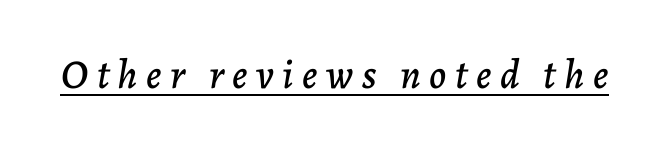
Q: Is the text italic (slanted)? A: Yes, it leans right by about 7 degrees.
Q: Is the text underlined? A: Yes.
Q: Is the spacing between letters normal or unusually wide? A: Unusually wide.
Q: Width (condensed, normal, or wide)? A: Normal.
Q: Stroke contrast? A: Low.
Q: x-height? A: Medium.
Q: Monospaced? A: No.
